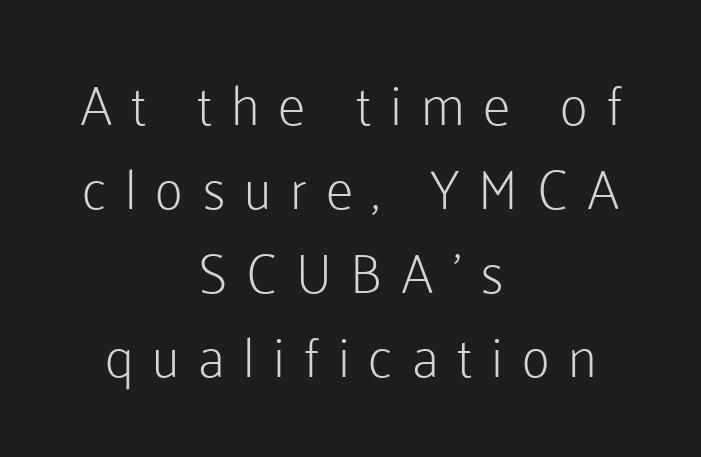
The rendering uses natural spacing where letterforms have individual widths. This is not heavy type; no bold has been used. The baseline area is clear. What stands out about the letter spacing? Its width — letters are far apart. A typesetter would mark this as roman, not italic.
